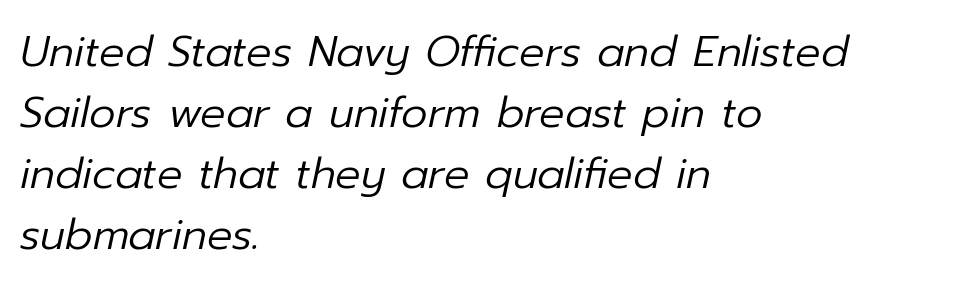
{"italic": "yes", "lean": "right", "slant_degrees": 12, "bold": "no", "weight": "regular", "width": "normal", "stroke_contrast": "low", "x_height": "medium", "monospaced": "no", "underline": "no", "align": "left", "line_spacing": "normal", "line_spacing_ratio": 1.45, "letter_spacing": "normal", "letter_spacing_em": 0.0, "glyph_px": 42}
